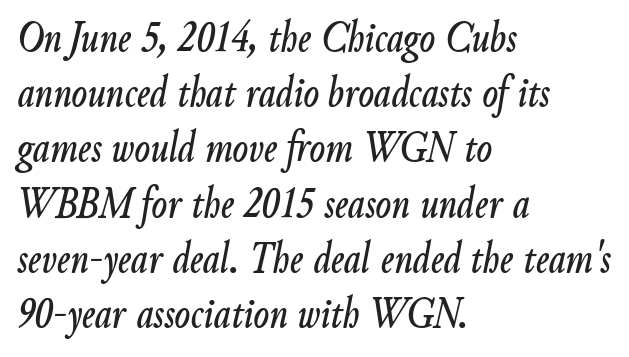
The image shows 46 px condensed type, italic (leaning right); set left-aligned, line spacing 1.2x, normal letter spacing, not underlined; low stroke contrast and a small x-height.
